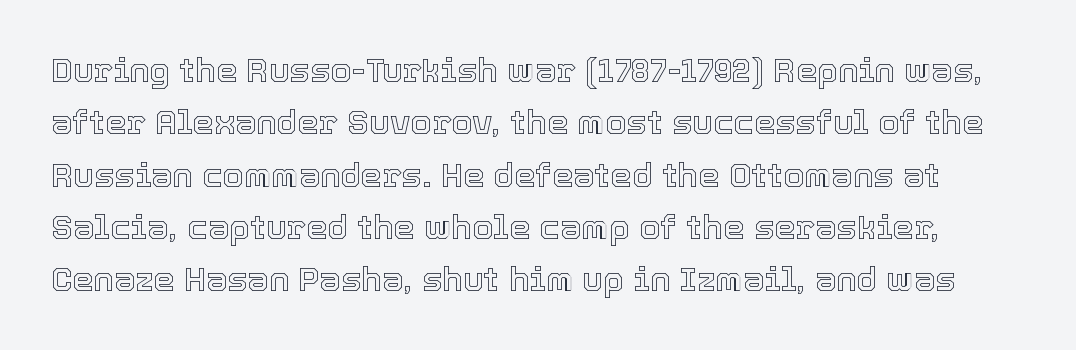
The foot of each line stays bare and open. Nope, not italic — everything's standing straight. The letters advance in unequal steps, a hallmark of proportional type. Vertical spacing — default.
